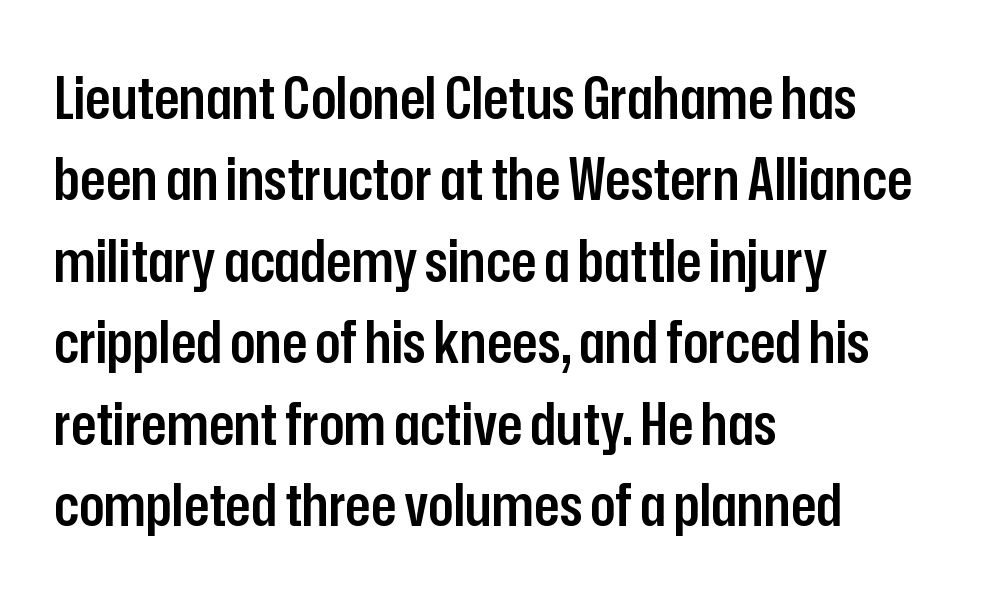
The image shows 59 px semibold, condensed sans-serif type, upright; set left-aligned, normal line spacing (1.38x), normal letter spacing, not underlined; low stroke contrast and a medium x-height.
